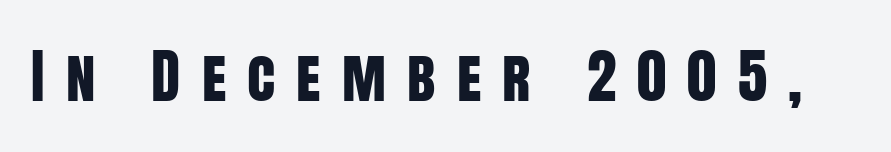
The image shows 59 px condensed sans-serif type, upright; set unusually wide letter spacing (+0.36 em), not underlined; low stroke contrast and a large x-height.
